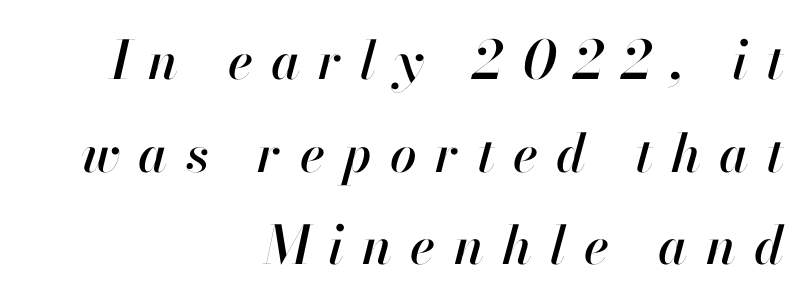
The passage shown is typed in a proportional face where columns would drift. This rendering features lettering with no underline. Which margin do the lines hug? The right one — the left edge is uneven. Look at the tracking — it's clearly loosened, letters drifting apart. In terms of posture, this sample is oblique.
